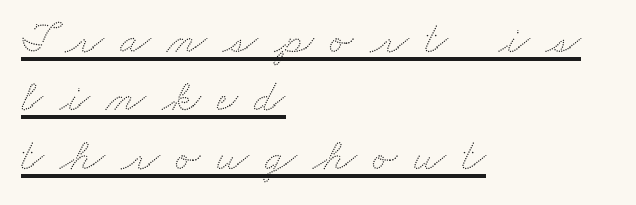
{"width": "wide", "stroke_contrast": "low", "x_height": "small", "monospaced": "no", "underline": "yes", "align": "left", "line_spacing": "normal", "line_spacing_ratio": 1.3, "letter_spacing": "wide", "letter_spacing_em": 0.36, "glyph_px": 45}
